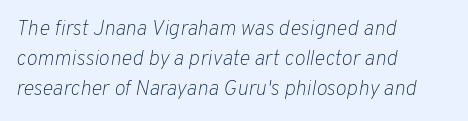
The image shows 21 px text type, italic (leaning right); set left-aligned, normal line spacing (1.43x), normal letter spacing, not underlined.
